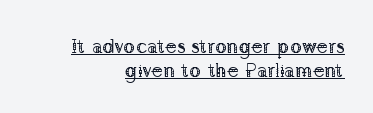
Q: Is the text bold? A: No.
Q: Is the text italic (slanted)? A: No, it is upright.
Q: Is the text underlined? A: Yes.
Q: How is the paragraph aligned? A: Right-aligned.
Q: Is the spacing between letters normal or unusually wide? A: Normal.
